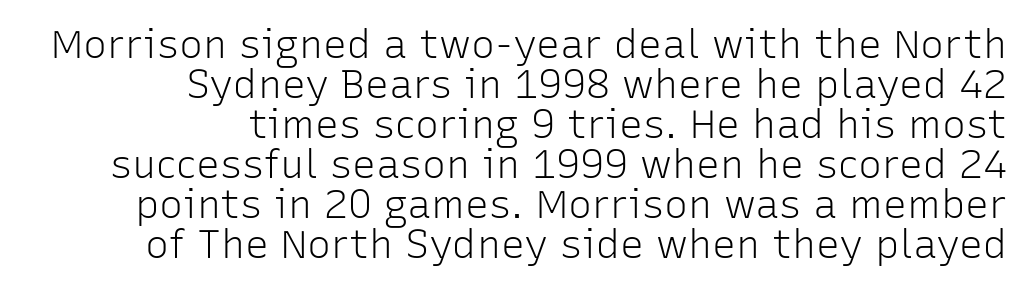
Q: Is the text bold? A: No.
Q: Is the text italic (slanted)? A: No, it is upright.
Q: Is the typeface a serif or a sans-serif typeface? A: Sans-serif.
Q: Is the text underlined? A: No.
Q: How is the paragraph aligned? A: Right-aligned.
Q: Is the spacing between letters normal or unusually wide? A: Normal.
Q: Is the spacing between lines tight, normal or loose? A: Tight.
Q: Width (condensed, normal, or wide)? A: Normal.
Q: Stroke contrast? A: Low.
Q: x-height? A: Medium.
Q: Monospaced? A: No.
